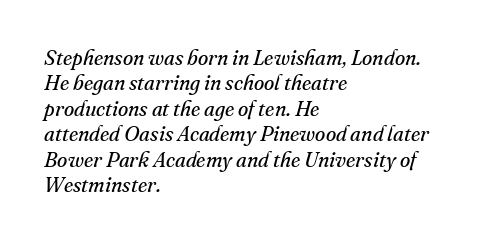
{"italic": "yes", "lean": "right", "slant_degrees": 16, "bold": "no", "underline": "no", "align": "left", "line_spacing_ratio": 1.21, "letter_spacing": "normal", "letter_spacing_em": 0.0, "glyph_px": 21}
